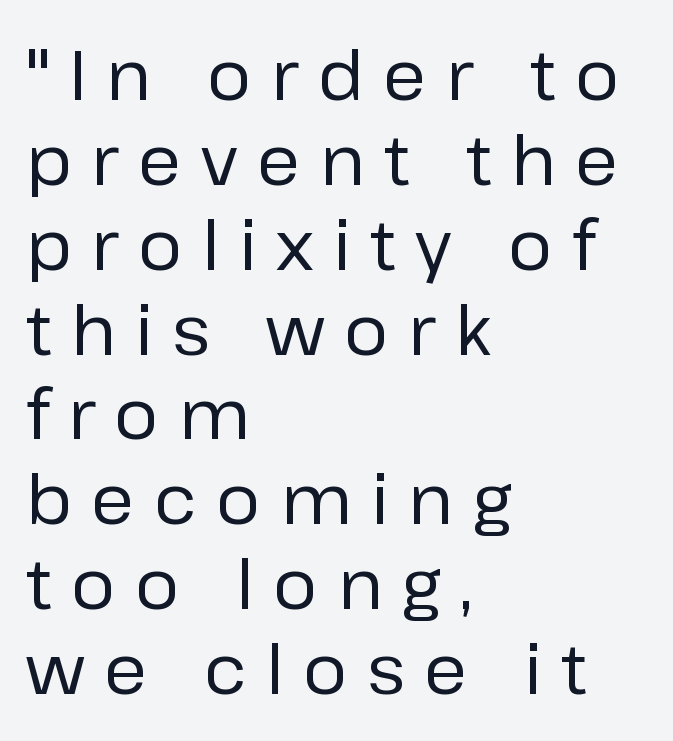
{"serif": "no", "italic": "no", "bold": "no", "weight": "regular", "width": "normal", "stroke_contrast": "low", "x_height": "medium", "monospaced": "no", "underline": "no", "align": "left", "line_spacing_ratio": 1.23, "letter_spacing": "wide", "letter_spacing_em": 0.28, "glyph_px": 69}
